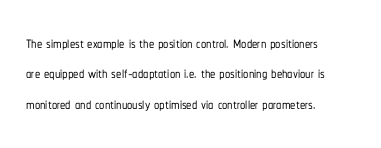
{"italic": "no", "underline": "no", "align": "left", "line_spacing": "normal", "line_spacing_ratio": 1.45, "letter_spacing": "normal", "letter_spacing_em": 0.0, "glyph_px": 21}
